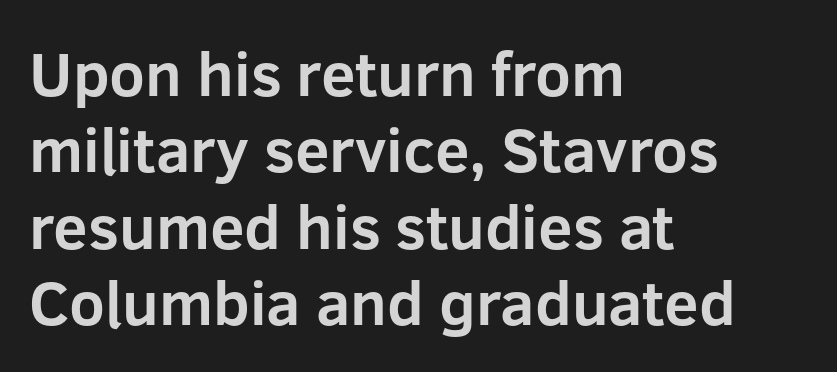
The image shows 62 px bold sans-serif type, upright; set left-aligned, line spacing 1.23x, normal letter spacing, not underlined; low stroke contrast and a medium x-height.
